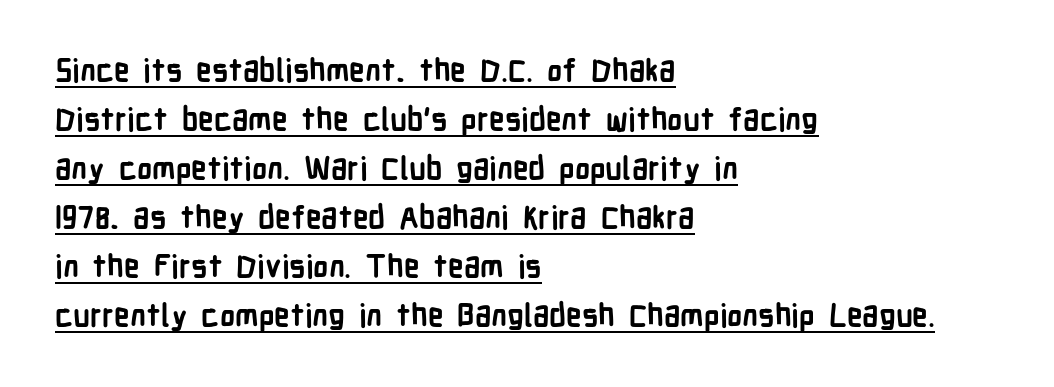
{"serif": "no", "italic": "no", "bold": "yes", "weight": "semibold", "width": "condensed", "stroke_contrast": "low", "x_height": "medium", "monospaced": "no", "underline": "yes", "align": "left", "line_spacing": "normal", "line_spacing_ratio": 1.58, "letter_spacing": "normal", "letter_spacing_em": 0.0, "glyph_px": 31}
